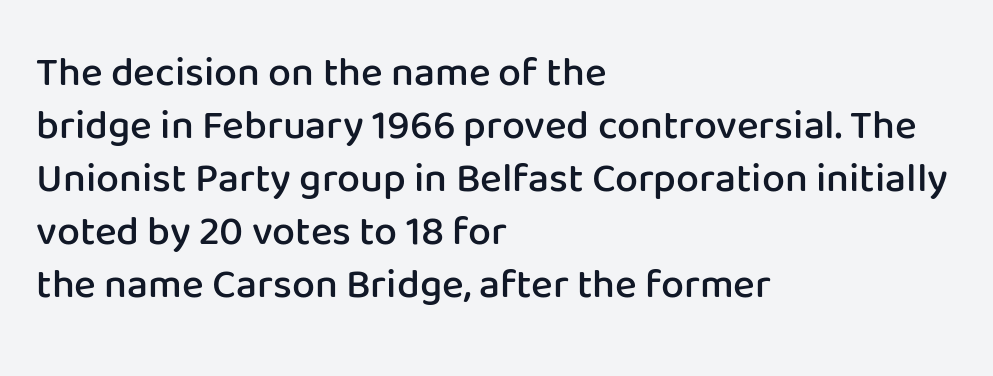
The image shows 41 px semibold sans-serif type, upright; set left-aligned, normal line spacing (1.29x), normal letter spacing, not underlined; low stroke contrast and a medium x-height.
